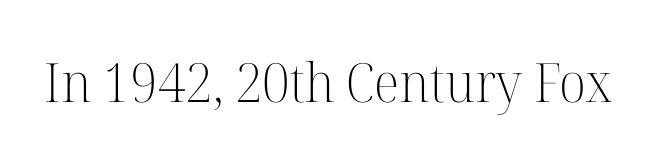
Q: Is the text bold? A: No.
Q: Is the text italic (slanted)? A: No, it is upright.
Q: Is the typeface a serif or a sans-serif typeface? A: Serif.
Q: Is the text underlined? A: No.
Q: Is the spacing between letters normal or unusually wide? A: Normal.
Q: Width (condensed, normal, or wide)? A: Normal.
Q: Stroke contrast? A: High.
Q: x-height? A: Medium.
Q: Monospaced? A: No.
